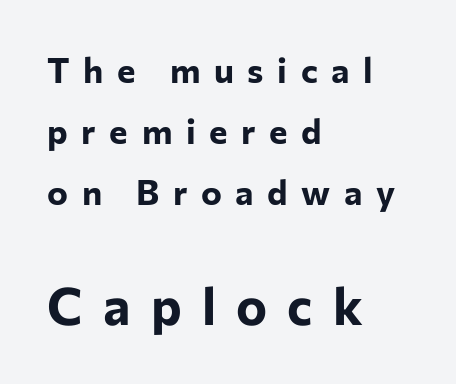
Q: Is the text bold? A: Yes.
Q: Is the text italic (slanted)? A: No, it is upright.
Q: Is the typeface a serif or a sans-serif typeface? A: Sans-serif.
Q: Is the text underlined? A: No.
Q: How is the paragraph aligned? A: Left-aligned.
Q: Is the spacing between letters normal or unusually wide? A: Unusually wide.
Q: Which block of text is set in a larger size, the first (top) or the second (bottom)? A: The second (bottom) one.
Q: Width (condensed, normal, or wide)? A: Normal.
Q: Stroke contrast? A: Low.
Q: x-height? A: Medium.
Q: Monospaced? A: No.
